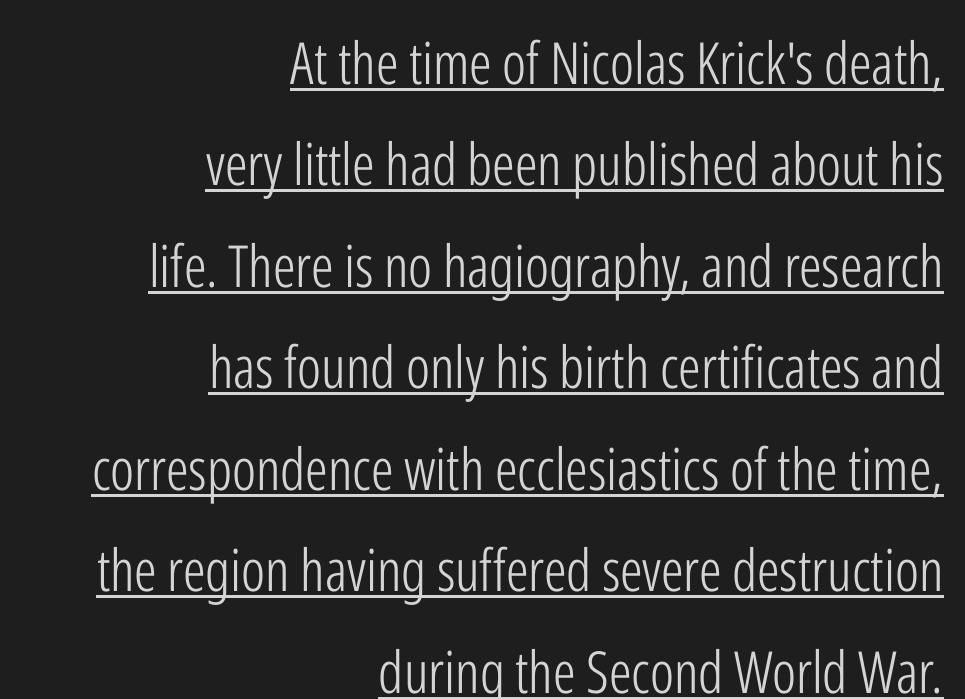
Honestly, the letter spacing is just normal — you wouldn't notice it. Typeset ragged left — the right edge is the straight one. Do the characters align in a grid? No, the font is proportional. Underline: present. Characters remain perfectly vertical along every line.
